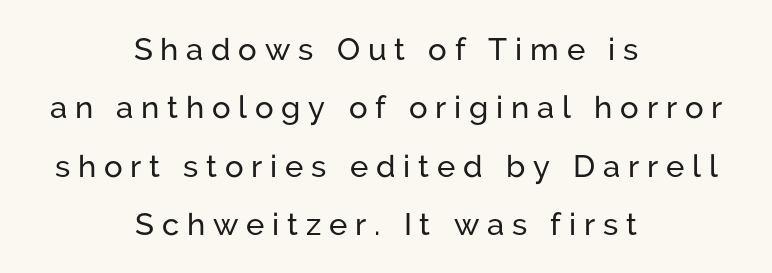
Q: Is the text italic (slanted)? A: No, it is upright.
Q: Is the typeface a serif or a sans-serif typeface? A: Sans-serif.
Q: Is the text underlined? A: No.
Q: How is the paragraph aligned? A: Centered.
Q: Is the spacing between letters normal or unusually wide? A: Unusually wide.
Q: Width (condensed, normal, or wide)? A: Normal.
Q: Stroke contrast? A: Low.
Q: x-height? A: Medium.
Q: Monospaced? A: No.
